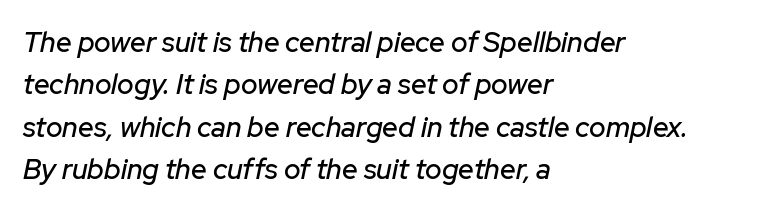
The space between consecutive lines is moderate. Horizontally, the lines are justified to the leading edge only. The passage shown is typed in a proportional face where columns would drift. This sample uses an oblique cut, with every glyph tilted off the vertical. You could call the tracking neutral — neither tight nor loose. The space directly below the letters is spotless.
